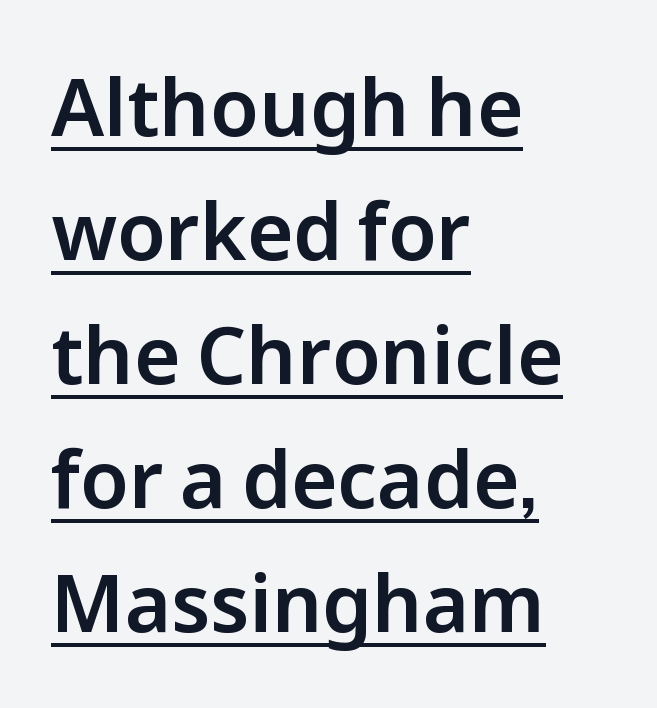
The image shows 79 px sans-serif type, upright; set left-aligned, normal line spacing (1.57x), normal letter spacing, underlined; low stroke contrast and a medium x-height.
